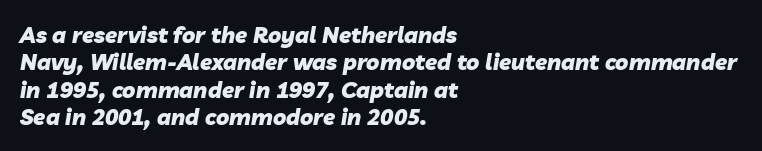
Q: Is the text bold? A: Yes.
Q: Is the text italic (slanted)? A: Yes, it leans right by about 10 degrees.
Q: Is the text underlined? A: No.
Q: How is the paragraph aligned? A: Left-aligned.
Q: Is the spacing between letters normal or unusually wide? A: Normal.
